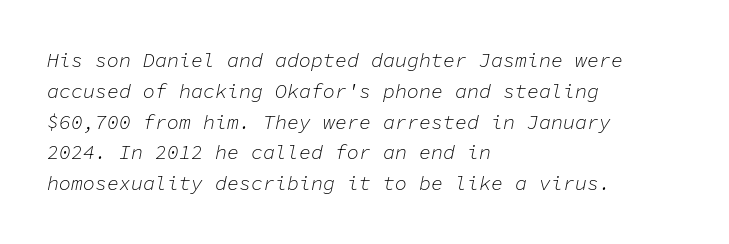
The block of text has a typical density, with ordinary space between rows. The letterforms sit at book weight or below. Glyph-to-glyph distance matches everyday printed text. There's an unmistakable incline to the writing here.
